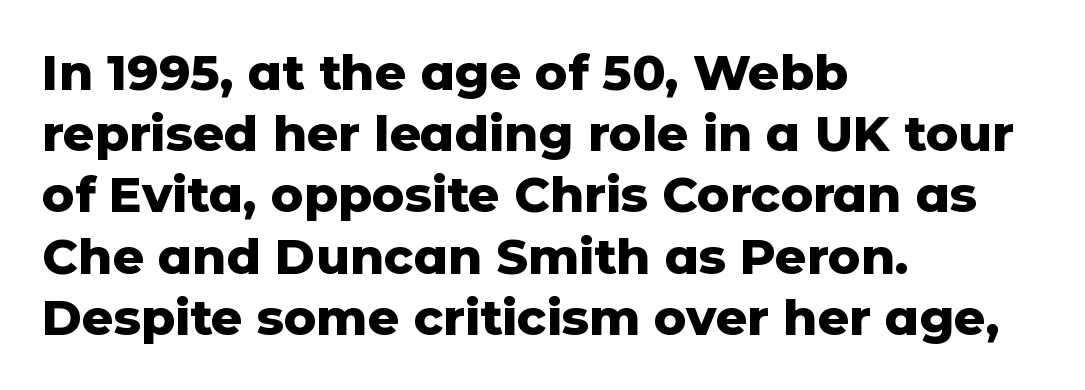
{"serif": "no", "italic": "no", "bold": "yes", "weight": "heavy", "width": "normal", "stroke_contrast": "low", "x_height": "medium", "monospaced": "no", "underline": "no", "align": "left", "line_spacing": "normal", "line_spacing_ratio": 1.25, "letter_spacing": "normal", "letter_spacing_em": 0.0, "glyph_px": 49}
